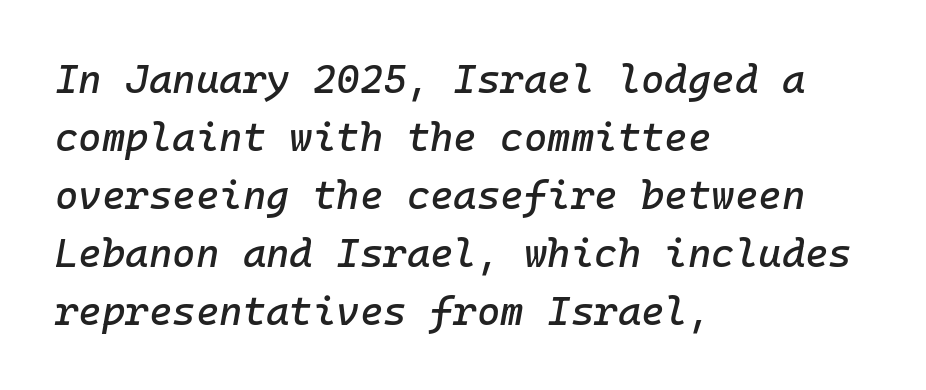
{"italic": "yes", "lean": "right", "slant_degrees": 10, "width": "normal", "stroke_contrast": "low", "x_height": "medium", "underline": "no", "align": "left", "line_spacing": "normal", "line_spacing_ratio": 1.45, "letter_spacing": "normal", "letter_spacing_em": 0.0, "glyph_px": 40}
